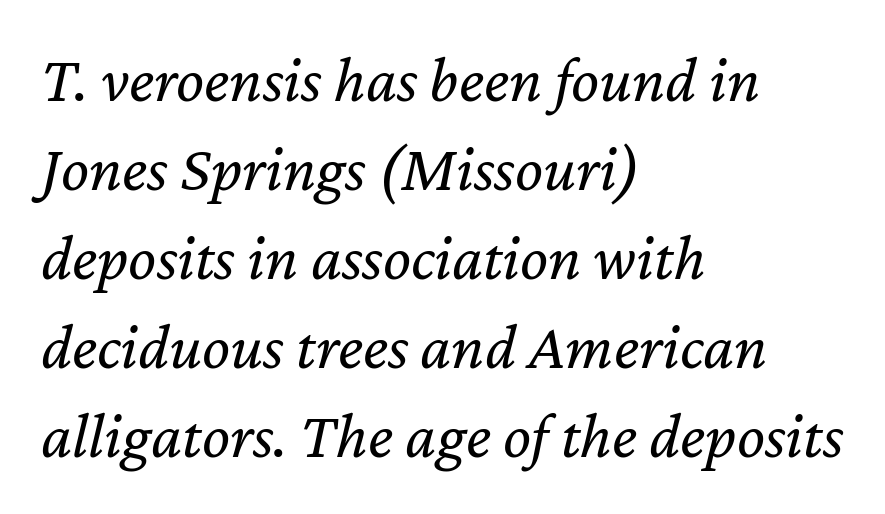
Slant detected: the letters are inclined. Standard letterfit; no display-style spreading of the glyphs. Each letter keeps its own natural width here, so spacing adapts to shape. Line spacing here is normal. Is the block centered? No — it sits flush against the left margin.
